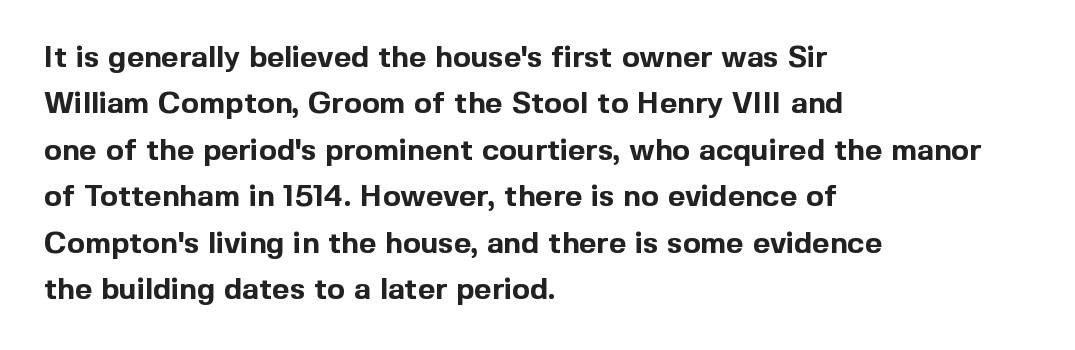
The image shows 30 px bold sans-serif type, upright; set left-aligned, normal line spacing (1.55x), normal letter spacing, not underlined; a medium x-height.
